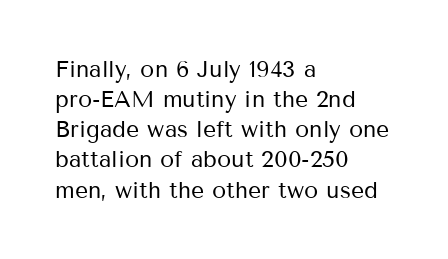
Q: Is the text bold? A: No.
Q: Is the text italic (slanted)? A: No, it is upright.
Q: Is the text underlined? A: No.
Q: How is the paragraph aligned? A: Left-aligned.
Q: Is the spacing between letters normal or unusually wide? A: Normal.
Q: Is the spacing between lines tight, normal or loose? A: Normal.
